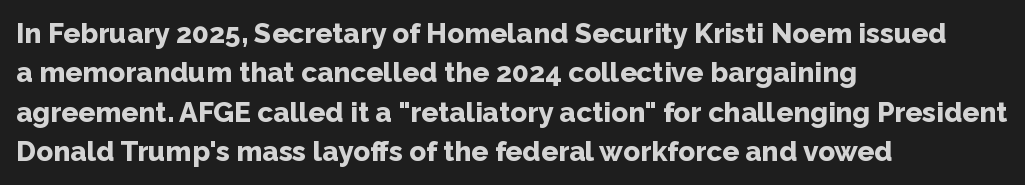
{"serif": "no", "italic": "no", "bold": "yes", "weight": "bold", "width": "normal", "stroke_contrast": "low", "x_height": "medium", "monospaced": "no", "underline": "no", "align": "left", "line_spacing": "normal", "line_spacing_ratio": 1.41, "letter_spacing": "normal", "letter_spacing_em": 0.0, "glyph_px": 28}
